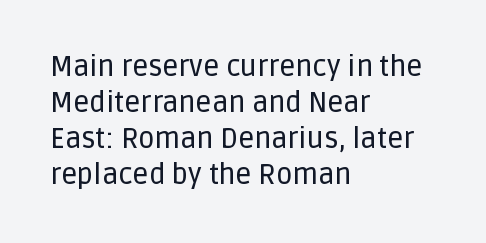
Q: Is the text italic (slanted)? A: No, it is upright.
Q: Is the typeface a serif or a sans-serif typeface? A: Sans-serif.
Q: Is the text underlined? A: No.
Q: How is the paragraph aligned? A: Left-aligned.
Q: Is the spacing between letters normal or unusually wide? A: Normal.
Q: Is the spacing between lines tight, normal or loose? A: Normal.
Q: Width (condensed, normal, or wide)? A: Normal.
Q: Stroke contrast? A: Low.
Q: x-height? A: Large.
Q: Monospaced? A: No.
